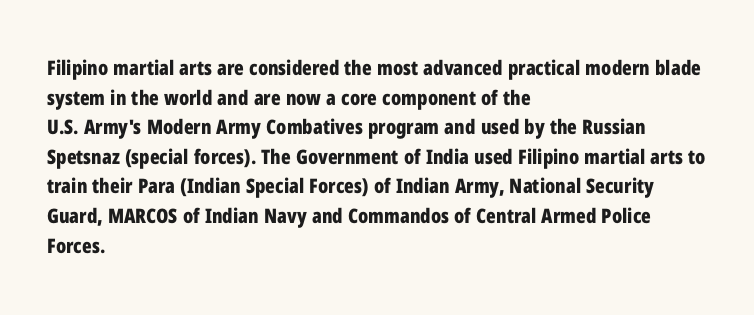
The rendering uses a bold face; every stroke is thick and dark. Compared with a centered layout, this one pins lines to the left instead. Underline: absent. In terms of letterspacing, this is plain default setting. Italic: no, the glyphs are upright roman. How would I describe the line gaps? Plain and ordinary.
